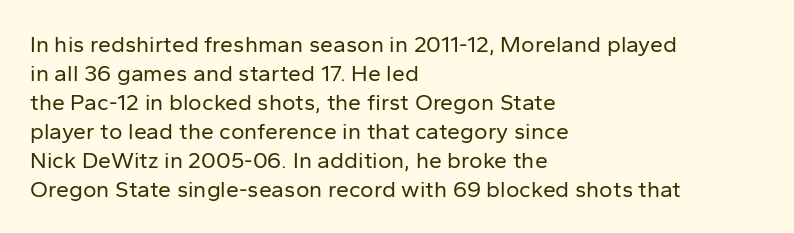
{"italic": "no", "bold": "no", "underline": "no", "align": "left", "line_spacing": "normal", "line_spacing_ratio": 1.26, "letter_spacing": "normal", "letter_spacing_em": 0.0, "glyph_px": 23}
